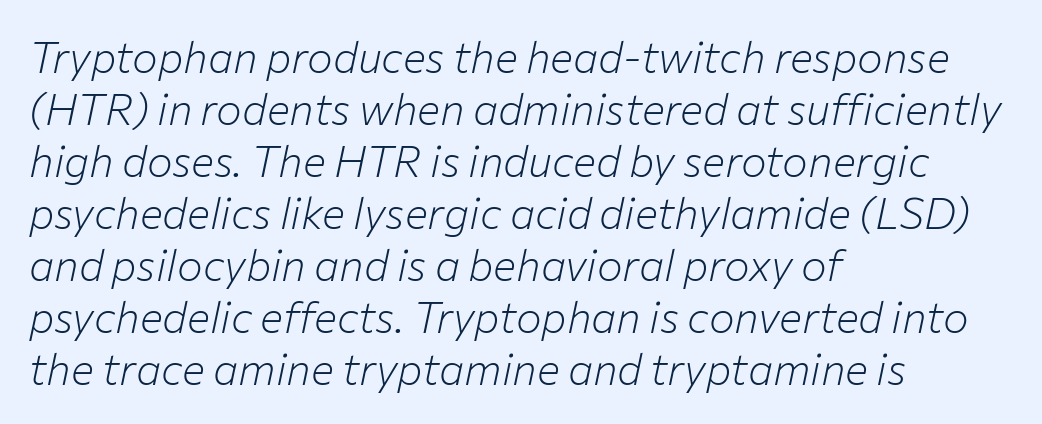
The image shows 43 px light type, italic (leaning right); set left-aligned, line spacing 1.21x, normal letter spacing, not underlined; low stroke contrast and a medium x-height.
